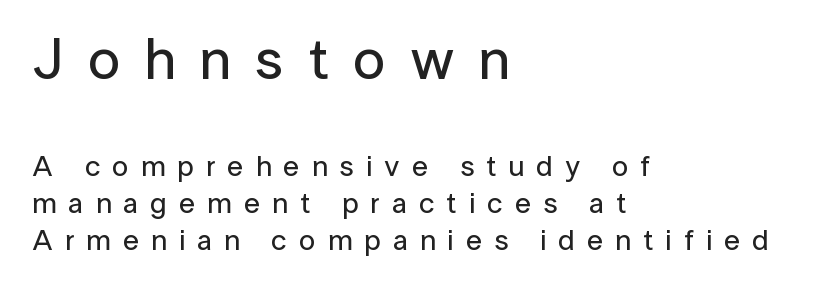
The image shows 58 px sans-serif type, upright; set left-aligned, normal line spacing (1.27x), unusually wide letter spacing (+0.42 em), not underlined; the first (top) block is 2.0x larger; low stroke contrast and a medium x-height.
